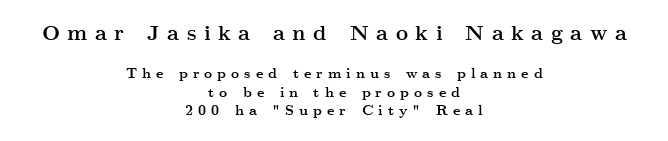
Q: Is the text bold? A: Yes.
Q: Is the text italic (slanted)? A: No, it is upright.
Q: Is the text underlined? A: No.
Q: How is the paragraph aligned? A: Centered.
Q: Is the spacing between letters normal or unusually wide? A: Unusually wide.
Q: Is the spacing between lines tight, normal or loose? A: Normal.
Q: Which block of text is set in a larger size, the first (top) or the second (bottom)? A: The first (top) one.
